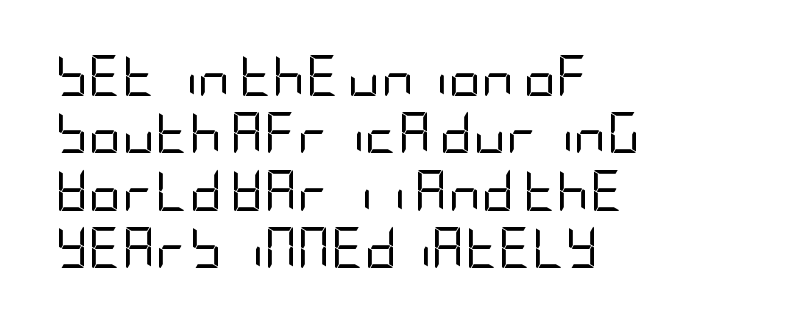
{"serif": "no", "italic": "no", "bold": "no", "weight": "regular", "width": "condensed", "stroke_contrast": "low", "x_height": "large", "underline": "no", "align": "left", "line_spacing": "normal", "line_spacing_ratio": 1.4, "letter_spacing": "normal", "letter_spacing_em": 0.0, "glyph_px": 41}
